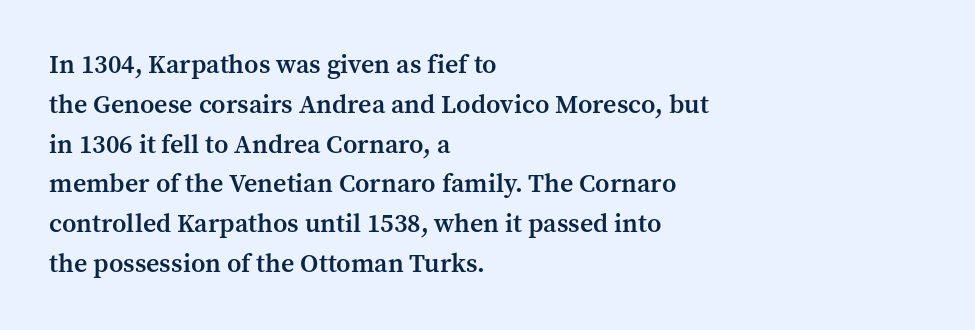
Ordinary non-slanted type is in use. Reading down the block, your eye returns to a fixed left position each line. These lines sit exactly where default settings would place them. Check the space under the baseline: it is left empty.
